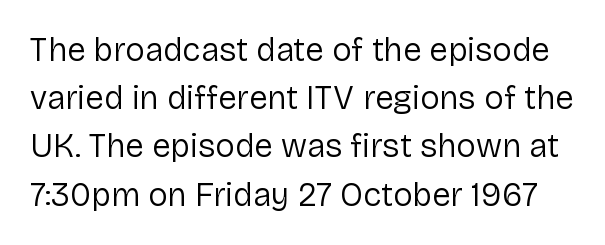
The rendering uses a moderate line-height, typical for paragraphs. Characters follow at the spacing the type designer built in. Compared with a typical body face, this is equally light or lighter still. I'd call this a sans setting — the letters go barefoot. A bare baseline throughout the passage. The letters stand straight up with perfectly vertical stems.
